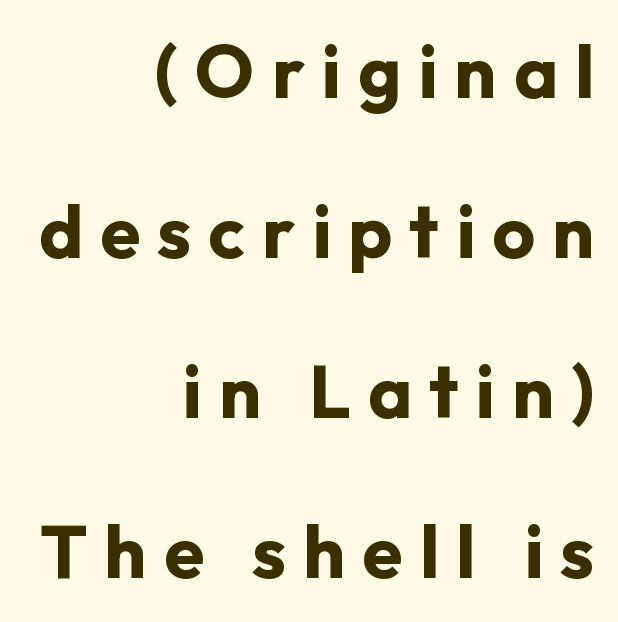
{"serif": "no", "italic": "no", "bold": "yes", "weight": "bold", "width": "normal", "stroke_contrast": "low", "x_height": "medium", "monospaced": "no", "underline": "no", "align": "right", "line_spacing": "loose", "line_spacing_ratio": 2.16, "letter_spacing": "wide", "letter_spacing_em": 0.23, "glyph_px": 74}
